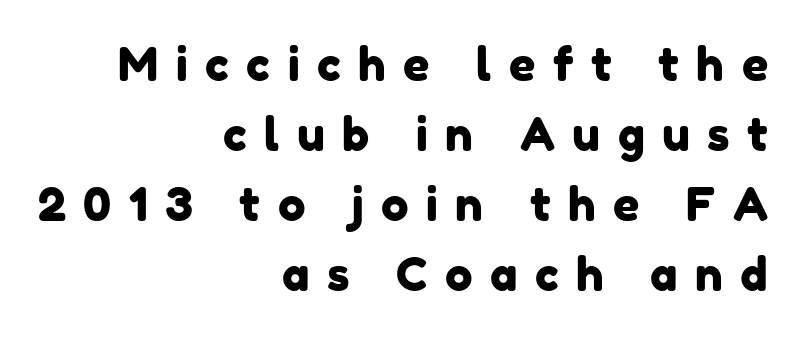
No word sits above an underline. Display-style spreading of the glyphs; the letterfit is very open. Look at the bottom of the vertical strokes: they stop flat, with no serifs. How would I describe the line gaps? Plain and ordinary.
